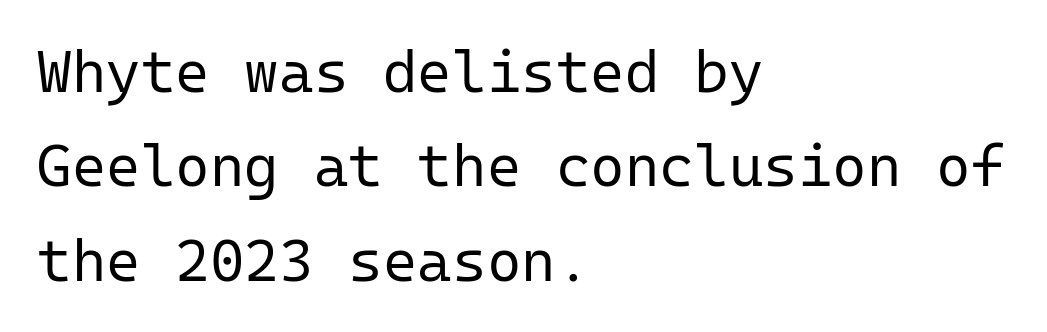
{"serif": "no", "italic": "no", "bold": "no", "weight": "regular", "width": "normal", "stroke_contrast": "low", "x_height": "medium", "monospaced": "yes", "underline": "no", "align": "left", "line_spacing": "normal", "line_spacing_ratio": 1.6, "letter_spacing": "normal", "letter_spacing_em": 0.0, "glyph_px": 59}
